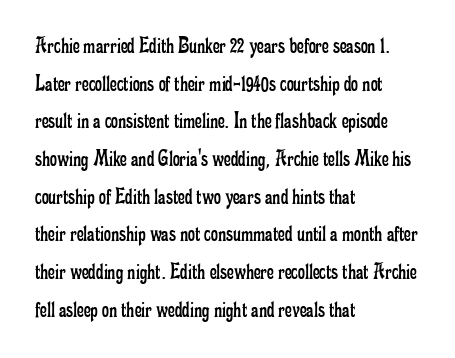
{"italic": "no", "bold": "no", "underline": "no", "align": "left", "line_spacing": "normal", "line_spacing_ratio": 1.57, "letter_spacing": "normal", "letter_spacing_em": 0.0, "glyph_px": 24}
